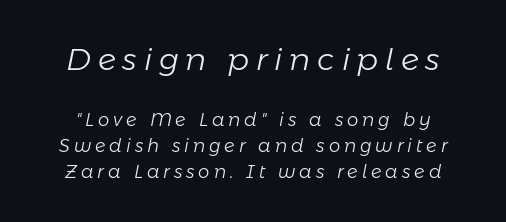
The image shows 31 px light type, italic (leaning right); set normal line spacing (1.43x), unusually wide letter spacing (+0.22 em), not underlined; the first (top) block is 1.72x larger; low stroke contrast and a medium x-height.
